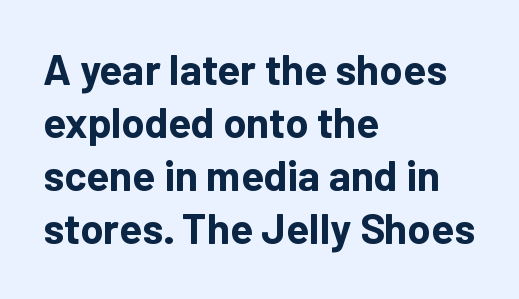
The image shows 42 px bold sans-serif type, upright; set left-aligned, normal line spacing (1.26x), normal letter spacing, not underlined; low stroke contrast and a medium x-height.
